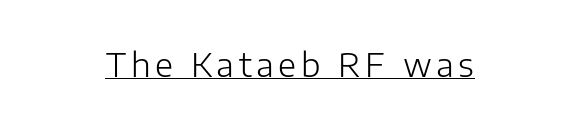
A rule runs beneath these lines of type. Stroke mass is kept to a normal reading level or below. The text was rendered using a sans face with plain stroke endings. The typography opts for an upright posture over an oblique one. This sample is center-justified, so both line endings float freely.
